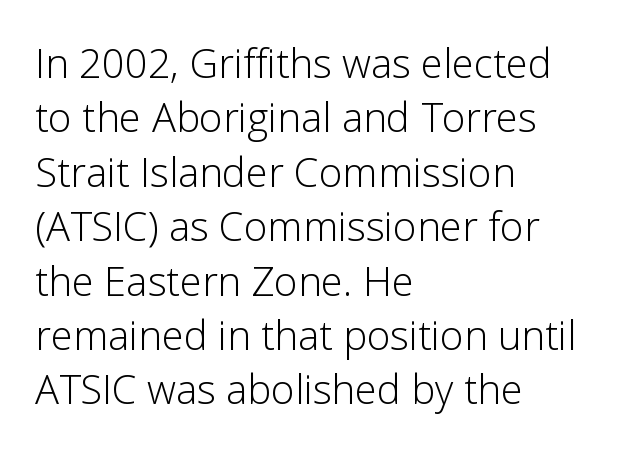
Leftover space on each line is placed entirely after the last word. The lines sit at an ordinary, default distance from one another. Tall strokes in this sample are plumb rather than angled. The glyphs are unaccompanied by any horizontal stroke below them.
